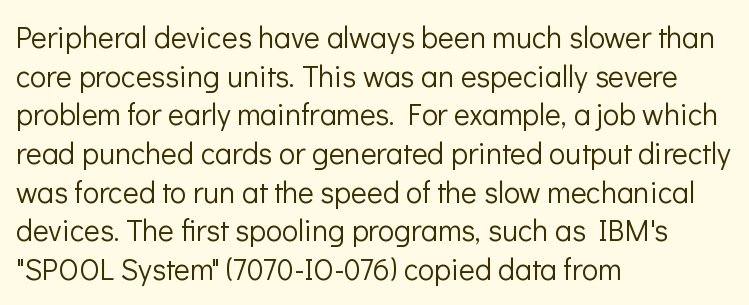
{"serif": "no", "italic": "no", "bold": "no", "weight": "light", "width": "normal", "stroke_contrast": "low", "x_height": "medium", "monospaced": "no", "underline": "no", "align": "left", "line_spacing": "normal", "line_spacing_ratio": 1.29, "letter_spacing": "normal", "letter_spacing_em": 0.0, "glyph_px": 30}
